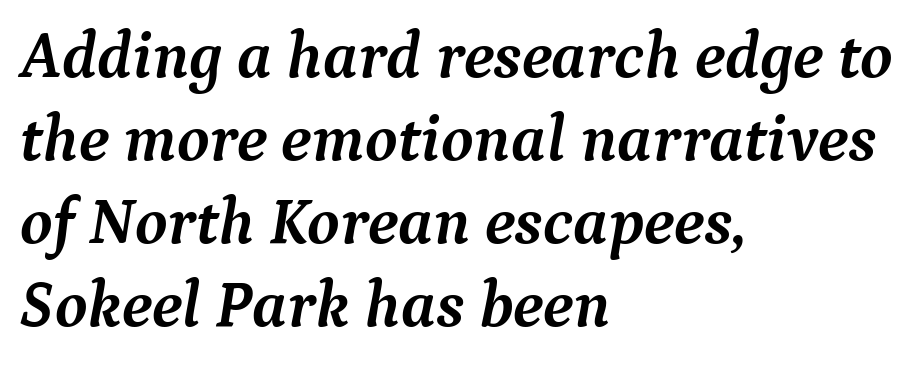
The image shows 66 px semibold serif type, italic (leaning right); set left-aligned, normal line spacing (1.26x), normal letter spacing, not underlined; medium stroke contrast and a medium x-height.
